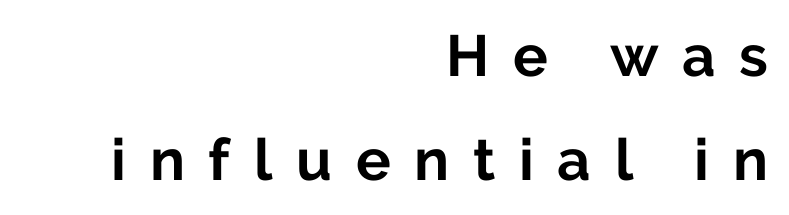
The image shows 58 px bold sans-serif type, upright; set right-aligned, line spacing 1.79x, unusually wide letter spacing (+0.41 em), not underlined; low stroke contrast and a medium x-height.
